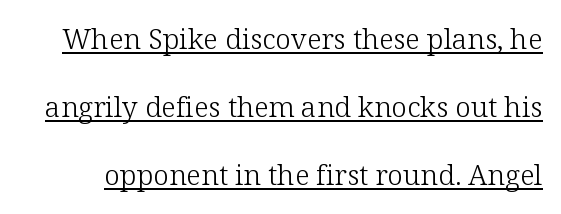
A quiet, ordinary-to-light weight characterises the typeface. Line spacing here is loose. Somebody hit Ctrl+U on this one — the words are underlined. If you drew a line through each stem, it would be perfectly vertical.
